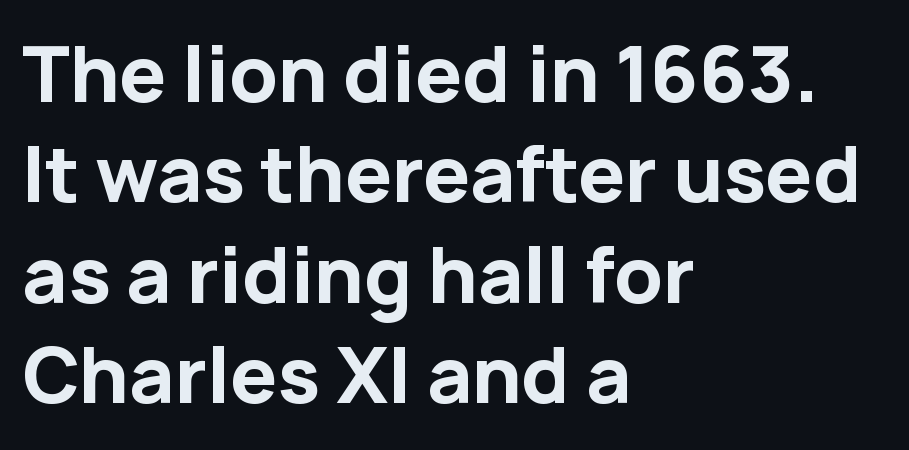
Bare-footed words on every line. Proportional: the letters do not fall into vertical columns. Classification — sans serif. Short and long lines alike share a common starting point at left.
